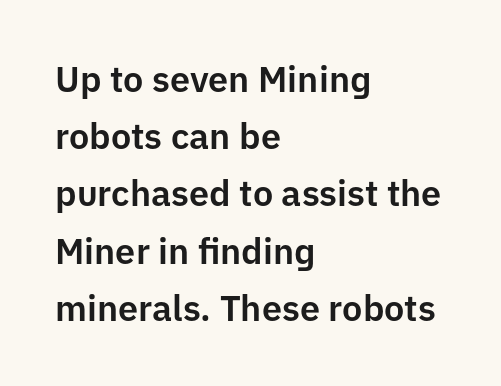
Q: Is the text italic (slanted)? A: No, it is upright.
Q: Is the typeface a serif or a sans-serif typeface? A: Sans-serif.
Q: Is the text underlined? A: No.
Q: How is the paragraph aligned? A: Left-aligned.
Q: Is the spacing between letters normal or unusually wide? A: Normal.
Q: Is the spacing between lines tight, normal or loose? A: Normal.
Q: Width (condensed, normal, or wide)? A: Normal.
Q: Stroke contrast? A: Low.
Q: x-height? A: Medium.
Q: Monospaced? A: No.
